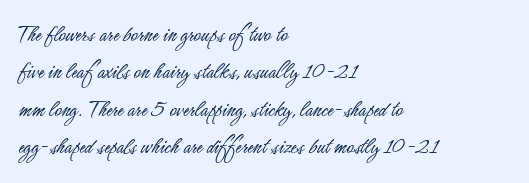
Evenly set lines give the paragraph a standard silhouette. Here the glyphs are tracked normally, forming tight word shapes. Rule under the text: the space is simply empty. These glyphs show unthickened strokes, regular width or finer.
